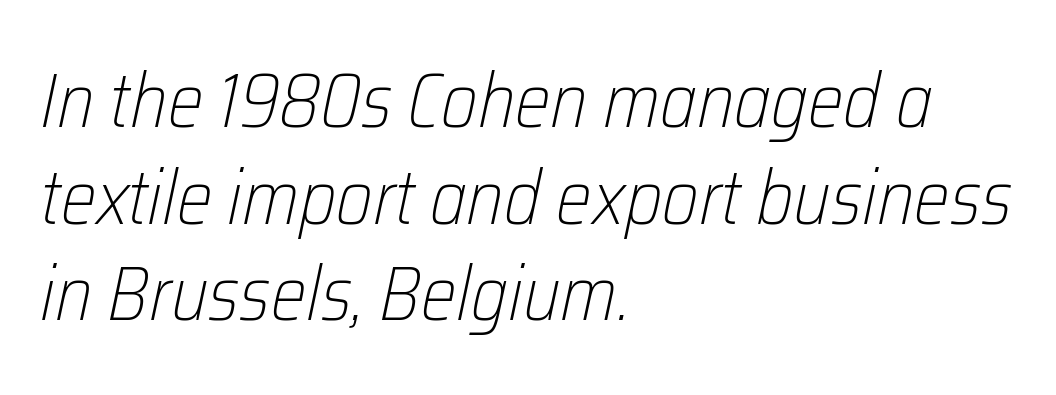
These lines stack with their left ends in a neat column. In terms of leading, this rendering sits right in the middle. Proportional: the letters do not fall into vertical columns. Just letters on the line, the space beneath them empty. The characters are drawn with everyday or finer stroke widths.
